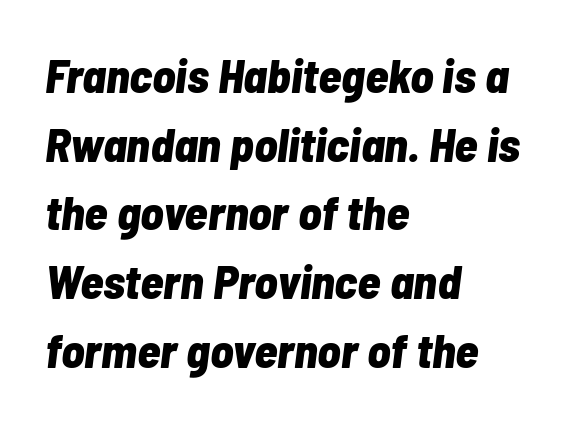
A typesetter would call this zero additional tracking. Do the characters align in a grid? No, the font is proportional. Nobody drew a line under any word here. Line starts are locked; line ends wander.
